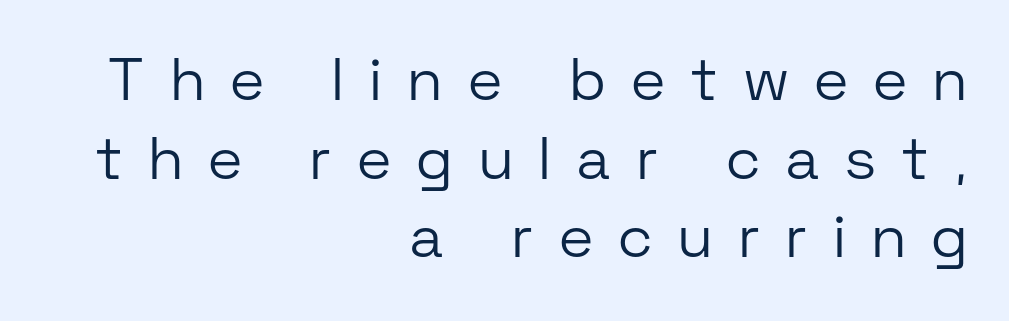
The image shows 60 px light sans-serif type, upright; set right-aligned, normal line spacing (1.31x), unusually wide letter spacing (+0.45 em), not underlined; low stroke contrast and a medium x-height.
